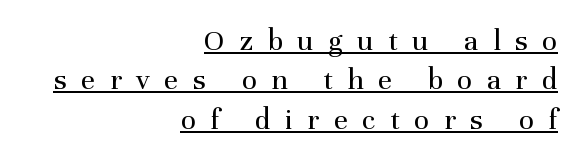
{"serif": "yes", "italic": "no", "bold": "no", "weight": "regular", "width": "normal", "stroke_contrast": "medium", "x_height": "medium", "monospaced": "no", "underline": "yes", "align": "right", "line_spacing": "normal", "line_spacing_ratio": 1.27, "letter_spacing": "wide", "letter_spacing_em": 0.47, "glyph_px": 31}
